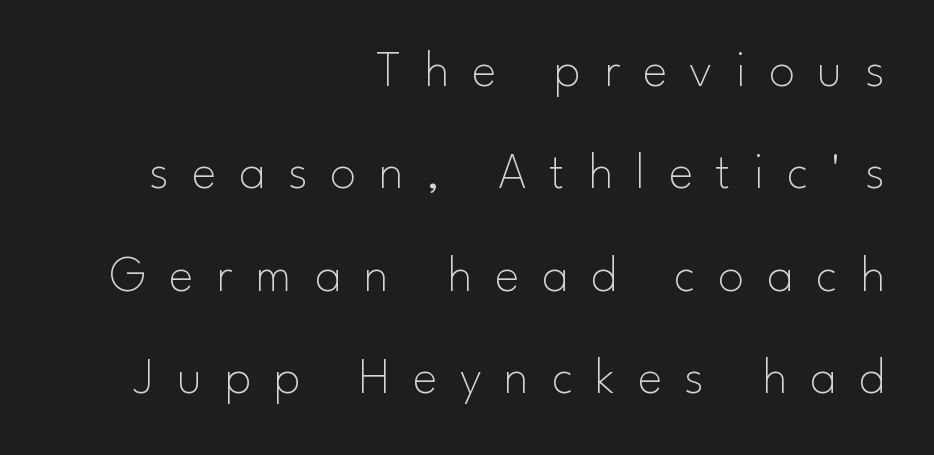
{"serif": "no", "italic": "no", "bold": "no", "weight": "thin", "width": "normal", "stroke_contrast": "low", "x_height": "small", "monospaced": "no", "underline": "no", "align": "right", "line_spacing": "loose", "line_spacing_ratio": 1.97, "letter_spacing": "wide", "letter_spacing_em": 0.44, "glyph_px": 52}
